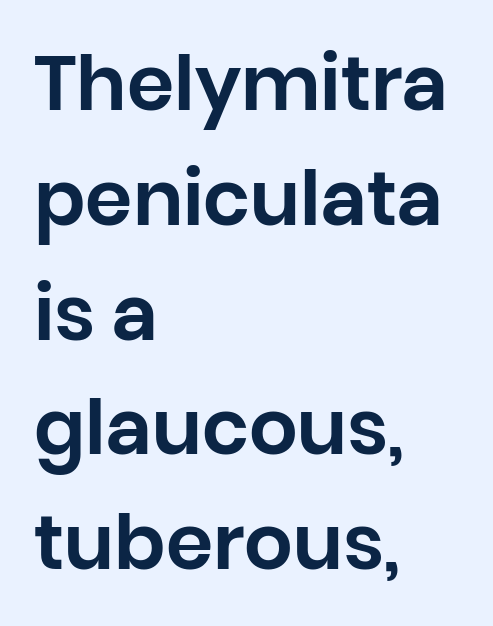
This sample is left-justified, so line endings fall wherever the words run out. The text was rendered using a sans face with plain stroke endings. Leading matches the norm, producing a regular column. This sample uses plain, unmodified letter spacing. Character widths vary here, with narrow letters taking less room than wide ones. Check the space under the baseline: it is left empty.
